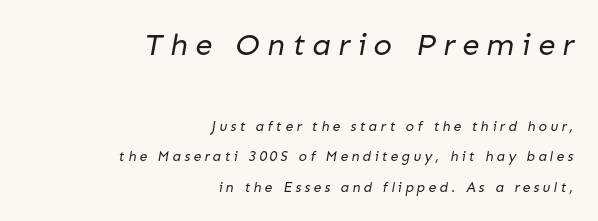
The image shows 31 px regular-weight sans-serif type; set right-aligned, loose line spacing (2.17x), unusually wide letter spacing (+0.23 em), not underlined; the first (top) block is 2.21x larger; low stroke contrast and a medium x-height.
